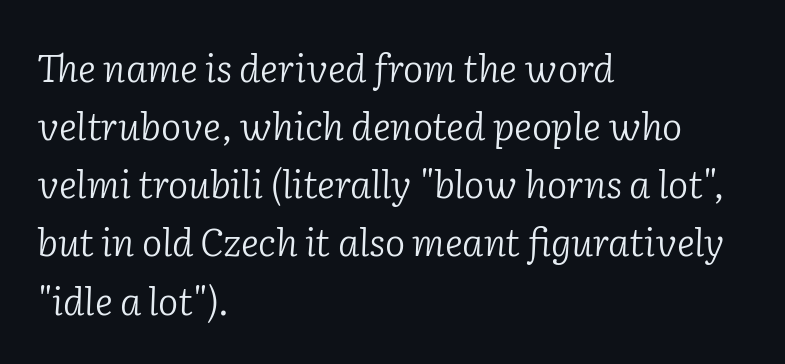
The strokes are not fattened; the text isn't bold. Descender tails drop into unmarked territory. In terms of letterform style, serifs are clearly present. The letters advance in unequal steps, a hallmark of proportional type. Would a proofreader flag this as italicized? Yes. This sample uses plain, unmodified letter spacing.
